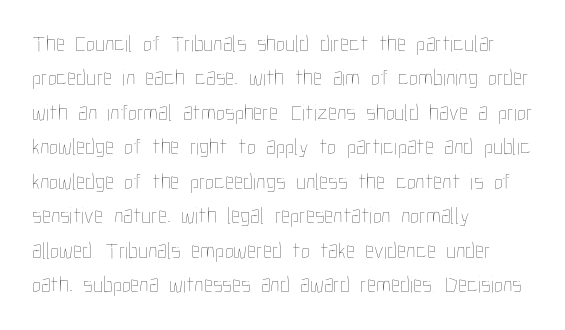
The image shows 23 px text type, upright; set left-aligned, normal line spacing (1.5x), normal letter spacing, not underlined.
